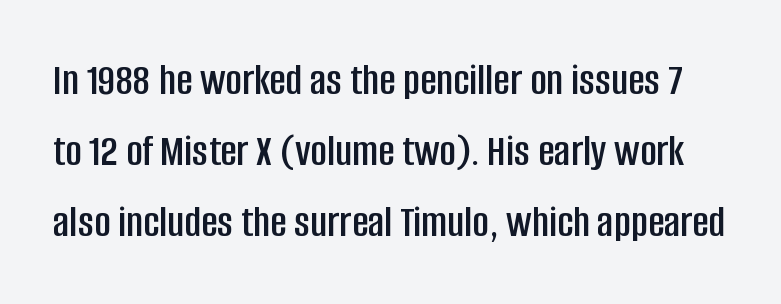
{"serif": "no", "italic": "no", "width": "condensed", "stroke_contrast": "low", "x_height": "large", "monospaced": "no", "underline": "no", "line_spacing": "normal", "line_spacing_ratio": 1.58, "letter_spacing": "normal", "letter_spacing_em": 0.0, "glyph_px": 45}
